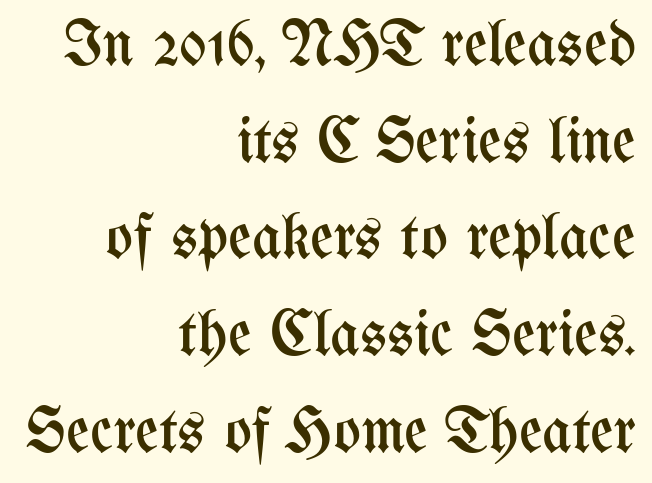
In terms of letterspacing, this is plain default setting. The strokes are not fattened; the text isn't bold. The paragraph has a hard right edge and a soft left edge. Vertical strokes here are truly vertical. Any mark beneath the type? The region is blank.
